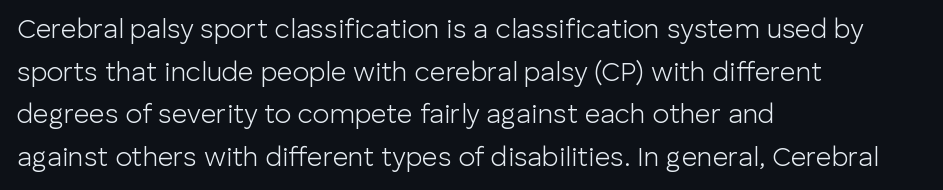
{"italic": "no", "bold": "no", "underline": "no", "align": "left", "line_spacing": "normal", "line_spacing_ratio": 1.58, "letter_spacing": "normal", "letter_spacing_em": 0.0, "glyph_px": 27}
